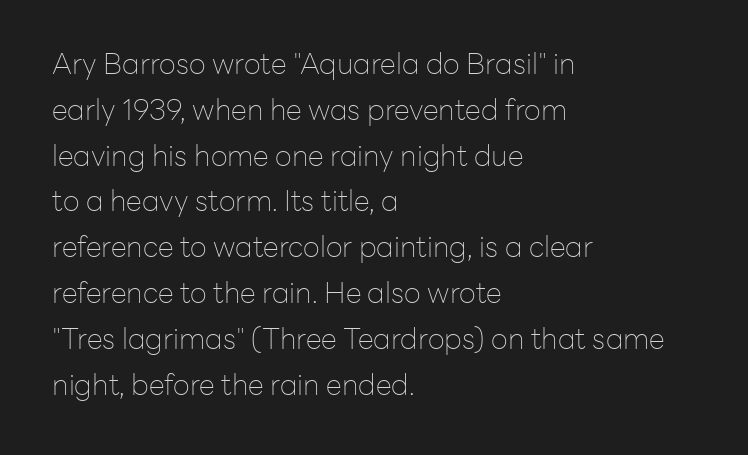
{"serif": "no", "italic": "no", "bold": "no", "weight": "thin", "width": "normal", "stroke_contrast": "low", "x_height": "medium", "monospaced": "no", "underline": "no", "align": "left", "line_spacing": "normal", "line_spacing_ratio": 1.58, "letter_spacing": "normal", "letter_spacing_em": 0.0, "glyph_px": 29}
